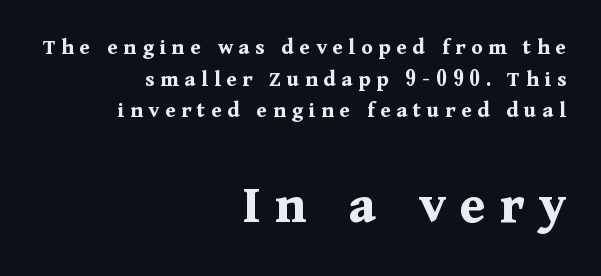
The rendering uses a moderate line-height, typical for paragraphs. This sample has the flowing, uneven cadence of proportional lettering. The designer gave the closing block more size than the opening block. Someone cranked the tracking dial way up on this one.
